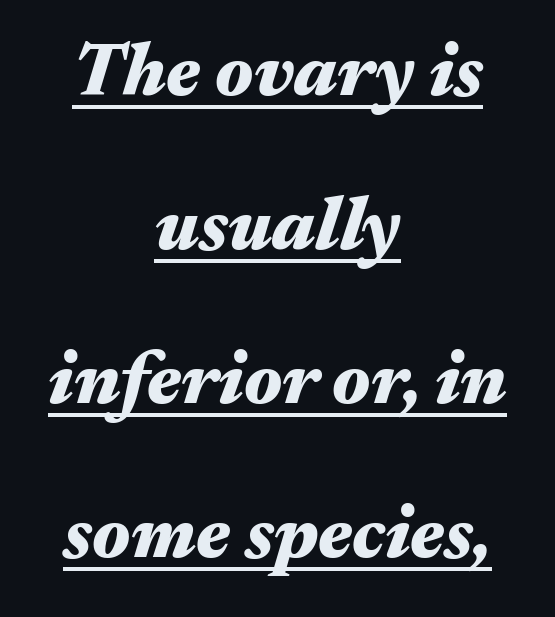
The image shows 74 px heavy, wide type, italic (leaning right); set centered, loose line spacing (2.08x), normal letter spacing, underlined; medium stroke contrast and a medium x-height.
